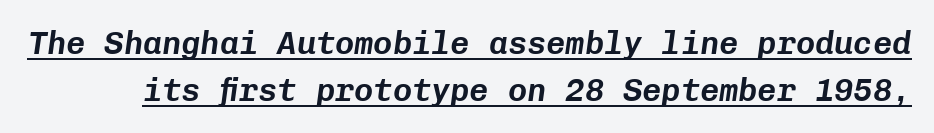
{"italic": "yes", "lean": "right", "slant_degrees": 8, "width": "normal", "stroke_contrast": "low", "x_height": "medium", "monospaced": "yes", "underline": "yes", "line_spacing": "normal", "line_spacing_ratio": 1.47, "letter_spacing": "normal", "letter_spacing_em": 0.0, "glyph_px": 32}
